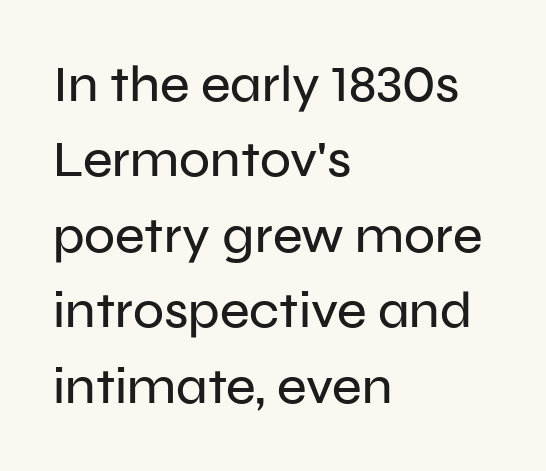
{"serif": "no", "italic": "no", "width": "normal", "stroke_contrast": "low", "x_height": "medium", "monospaced": "no", "underline": "no", "align": "left", "line_spacing": "normal", "line_spacing_ratio": 1.48, "letter_spacing": "normal", "letter_spacing_em": 0.0, "glyph_px": 51}
